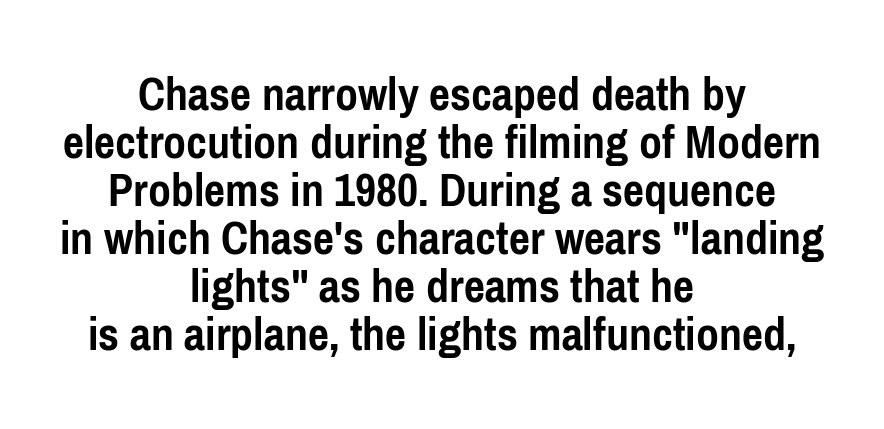
The image shows 50 px semibold, condensed sans-serif type, upright; set centered, tight line spacing (0.96x), normal letter spacing, not underlined; low stroke contrast and a medium x-height.
